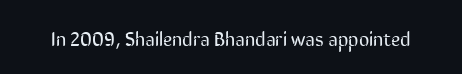
The image shows 20 px text type, upright; set normal letter spacing, not underlined.
